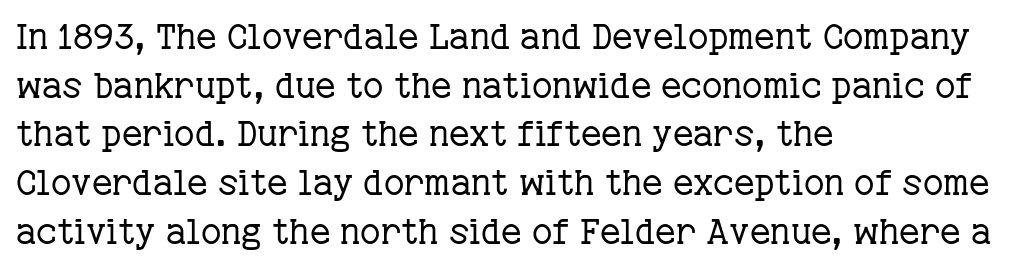
{"serif": "yes", "italic": "no", "bold": "no", "weight": "regular", "width": "normal", "stroke_contrast": "low", "x_height": "medium", "monospaced": "no", "underline": "no", "align": "left", "line_spacing": "normal", "line_spacing_ratio": 1.39, "letter_spacing": "normal", "letter_spacing_em": 0.0, "glyph_px": 35}
